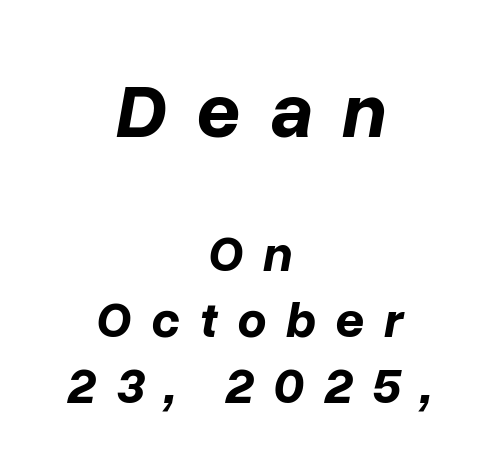
Slanted lettering throughout. Each row of text sits above clean, open space. Summary of vertical rhythm: regular, with standard interline spacing. Each word looks stretched out because of the extra space between its letters. Every row of glyphs is offset so its center matches the block's center.
